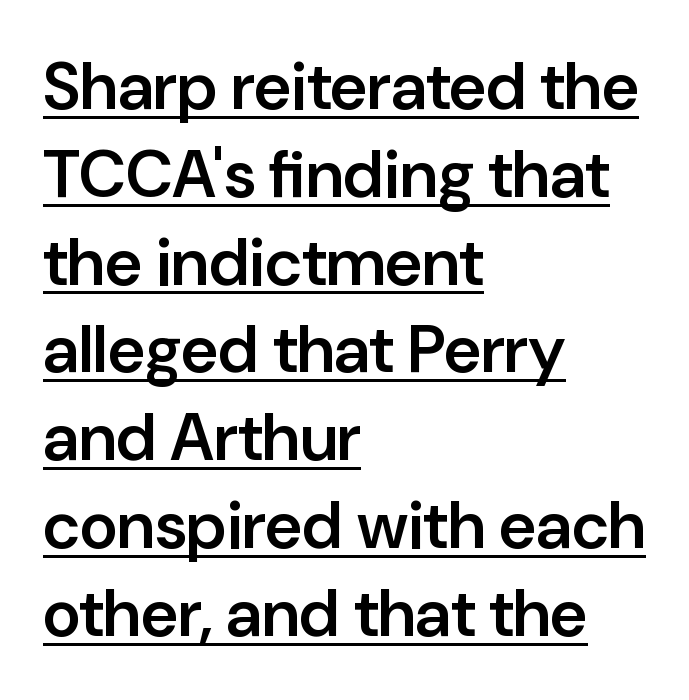
Nobody touched the tracking dial on this one. The font is running at a semibold setting, under full bold. Each letter's strokes conclude bluntly, with no projecting serifs. The typesetter chose a ragged-right arrangement here.
